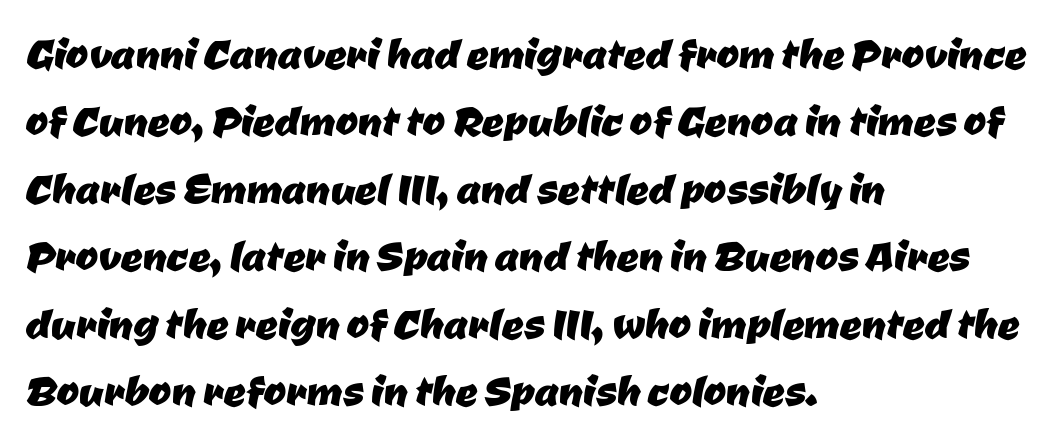
Q: Is the typeface a serif or a sans-serif typeface? A: Sans-serif.
Q: Is the text underlined? A: No.
Q: How is the paragraph aligned? A: Left-aligned.
Q: Is the spacing between letters normal or unusually wide? A: Normal.
Q: Is the spacing between lines tight, normal or loose? A: Normal.
Q: Width (condensed, normal, or wide)? A: Normal.
Q: Stroke contrast? A: Low.
Q: x-height? A: Medium.
Q: Monospaced? A: No.
